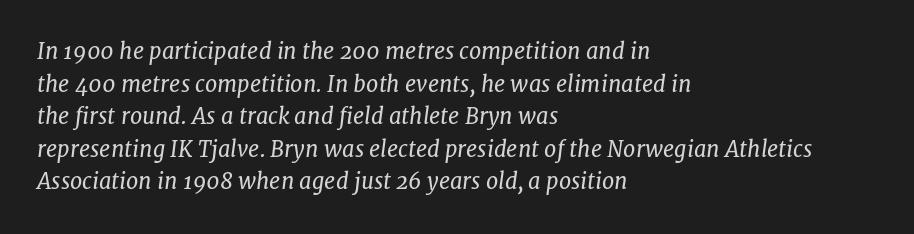
The lines sit at an ordinary, default distance from one another. Caption: standard tracking, unaltered. No letter is thick-stroked: the sample isn't bold. Alignment: flush left. The letters are slanted; this is an italic face.
